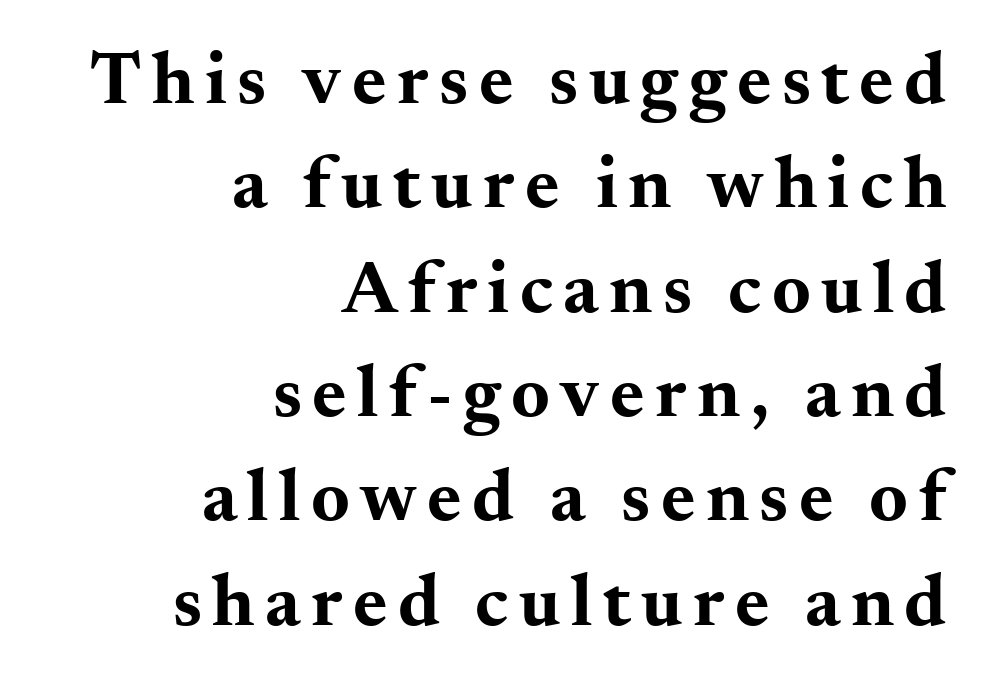
The image shows 74 px bold, wide serif type, upright; set right-aligned, normal line spacing (1.41x), not underlined; medium stroke contrast and a small x-height.
